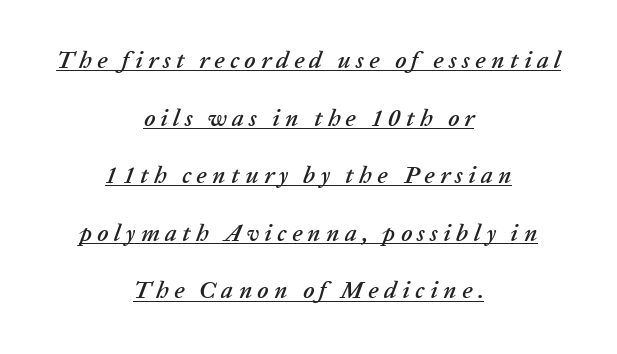
{"italic": "yes", "lean": "right", "slant_degrees": 20, "underline": "yes", "align": "center", "line_spacing": "loose", "line_spacing_ratio": 2.4, "letter_spacing": "wide", "letter_spacing_em": 0.22, "glyph_px": 24}
